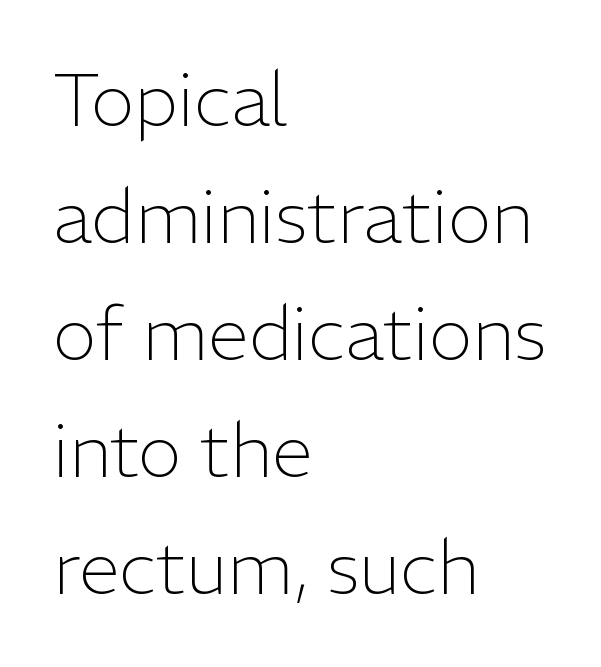
{"serif": "no", "italic": "no", "bold": "no", "weight": "light", "width": "normal", "stroke_contrast": "low", "x_height": "medium", "monospaced": "no", "underline": "no", "align": "left", "line_spacing": "normal", "line_spacing_ratio": 1.58, "letter_spacing": "normal", "letter_spacing_em": 0.0, "glyph_px": 74}
